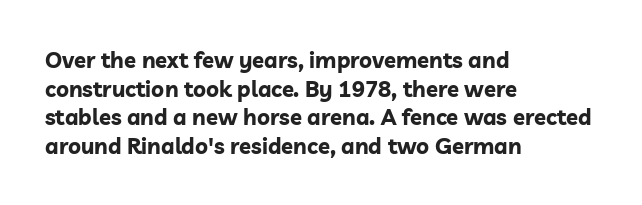
The image shows 22 px bold type, upright; set left-aligned, normal line spacing (1.3x), normal letter spacing, not underlined.
